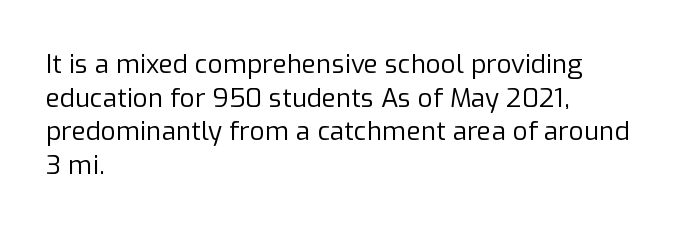
The image shows 26 px text type, upright; set left-aligned, normal line spacing (1.29x), normal letter spacing, not underlined.
